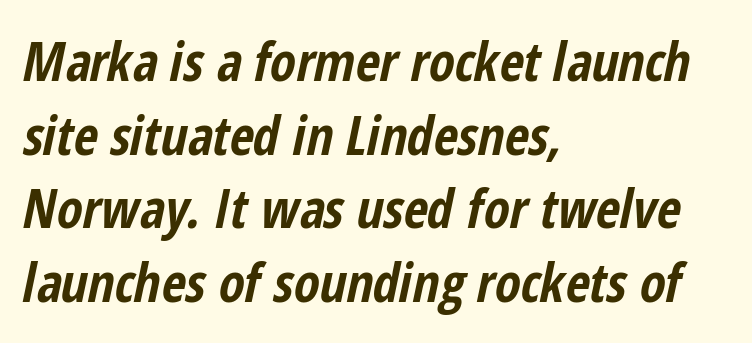
Q: Is the text bold? A: Yes.
Q: Is the text italic (slanted)? A: Yes, it leans right by about 12 degrees.
Q: Is the text underlined? A: No.
Q: How is the paragraph aligned? A: Left-aligned.
Q: Is the spacing between letters normal or unusually wide? A: Normal.
Q: Is the spacing between lines tight, normal or loose? A: Normal.
Q: Width (condensed, normal, or wide)? A: Condensed.
Q: Stroke contrast? A: Low.
Q: x-height? A: Medium.
Q: Monospaced? A: No.
